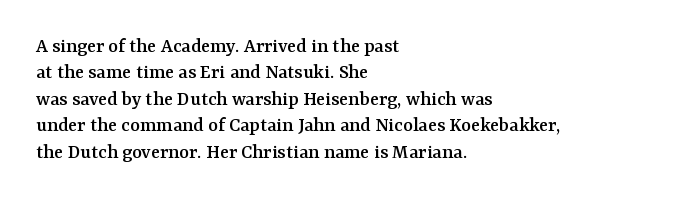
{"italic": "no", "underline": "no", "align": "left", "line_spacing": "normal", "line_spacing_ratio": 1.26, "letter_spacing": "normal", "letter_spacing_em": 0.0, "glyph_px": 21}
